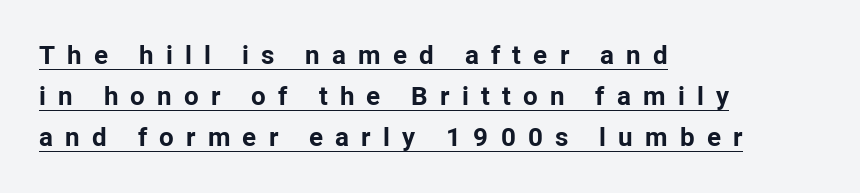
The tracking reads as deliberately expanded to a designer's eye. A full-strength bold gives these letters their thick strokes. A normal amount of white space separates one row of letters from the next. Emphasis is given by a line drawn under the lettering. Notice how the passage keeps a crisp vertical edge on the left only. Posture: vertical.
